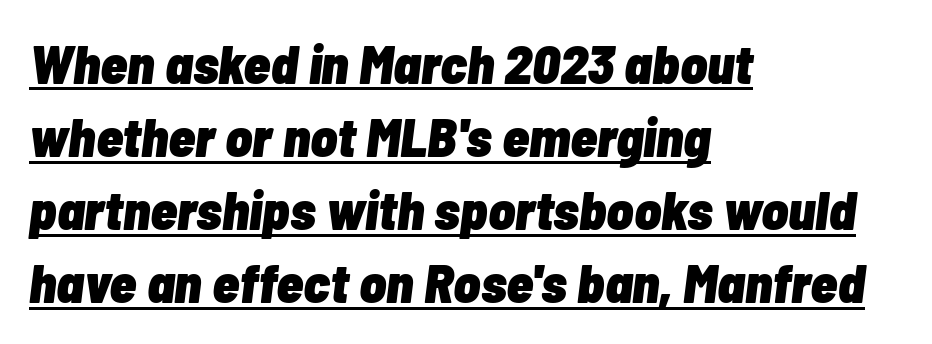
{"italic": "yes", "lean": "right", "slant_degrees": 7, "bold": "yes", "weight": "heavy", "width": "condensed", "stroke_contrast": "low", "x_height": "medium", "monospaced": "no", "underline": "yes", "align": "left", "line_spacing": "normal", "line_spacing_ratio": 1.33, "letter_spacing": "normal", "letter_spacing_em": 0.0, "glyph_px": 55}
